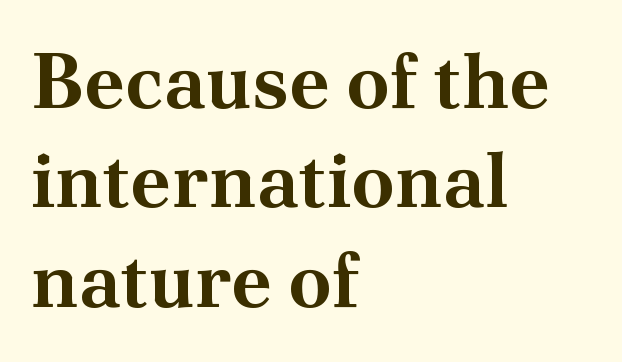
The face used here is proportionally spaced, like ordinary book or web type. One glance says typical: line gaps are just what's usual. Note: serifs present on the glyphs. The setting favours the left margin, as ordinary paragraphs usually do. This is heavy type, rendered in bold.
